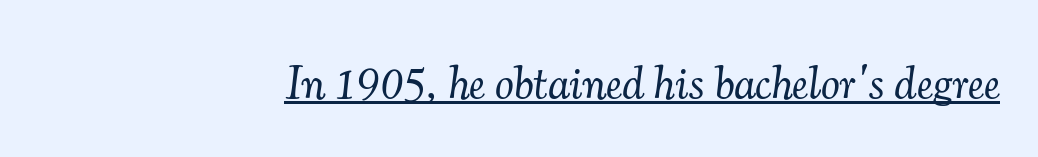
{"serif": "yes", "italic": "yes", "lean": "right", "slant_degrees": 7, "bold": "no", "weight": "light", "width": "normal", "stroke_contrast": "medium", "x_height": "small", "monospaced": "no", "underline": "yes", "align": "right", "letter_spacing": "normal", "letter_spacing_em": 0.0, "glyph_px": 47}
